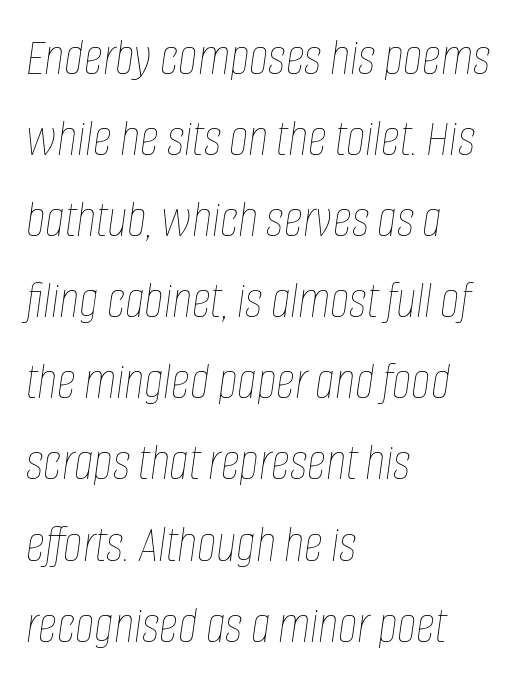
Spacing verdict: proportional, widths tailored to each character. The passage shown has conventional tracking throughout. Each stroke keeps to a modest, everyday thickness or less. Every character sits at an angle, as italics do.
